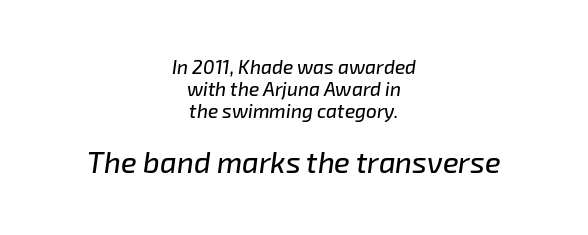
{"italic": "yes", "lean": "right", "slant_degrees": 8, "width": "normal", "stroke_contrast": "low", "x_height": "medium", "monospaced": "no", "underline": "no", "align": "center", "line_spacing_ratio": 1.16, "letter_spacing": "normal", "letter_spacing_em": 0.0, "larger_block": "second", "size_ratio": 1.53, "glyph_px": 29}
